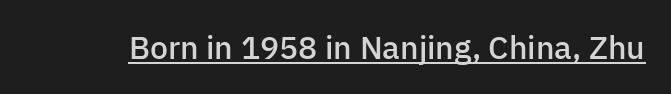
The image shows 32 px semibold sans-serif type, upright; set normal letter spacing, underlined; low stroke contrast and a medium x-height.
